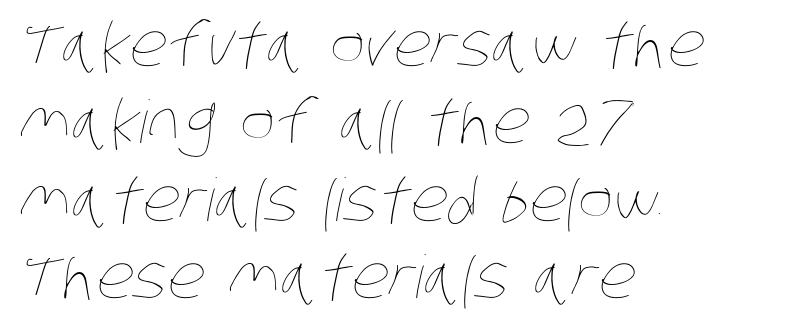
The space directly below the letters is spotless. Looks like regular typesetting: each glyph gets only the width it needs. One-word summary of the alignment: left. The typeface has the unassuming heft of standard copy or less. Summary of vertical rhythm: regular, with standard interline spacing. Caption: standard tracking, unaltered.
